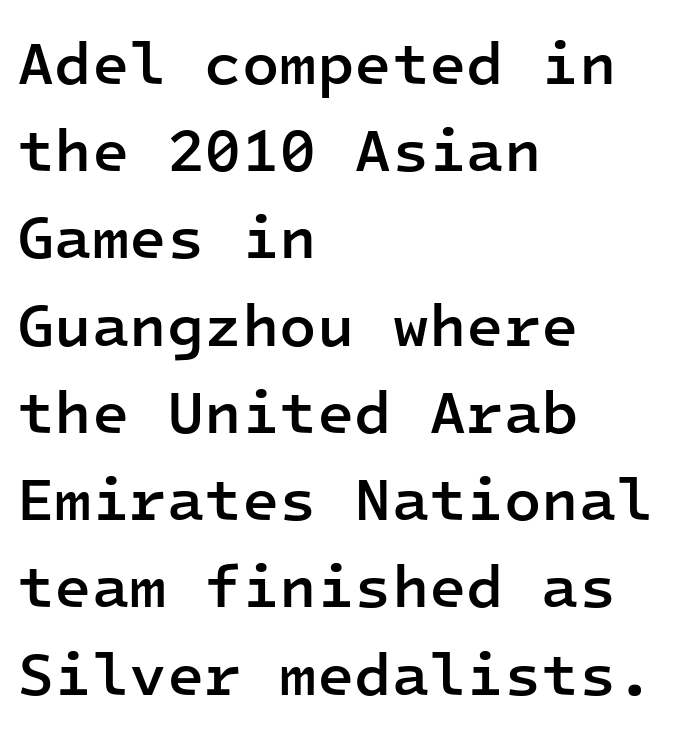
Q: Is the text bold? A: Semi-bold.
Q: Is the text italic (slanted)? A: No, it is upright.
Q: Is the typeface a serif or a sans-serif typeface? A: Sans-serif.
Q: Is the text underlined? A: No.
Q: How is the paragraph aligned? A: Left-aligned.
Q: Is the spacing between letters normal or unusually wide? A: Normal.
Q: Is the spacing between lines tight, normal or loose? A: Normal.
Q: Width (condensed, normal, or wide)? A: Normal.
Q: Stroke contrast? A: Low.
Q: x-height? A: Medium.
Q: Monospaced? A: Yes.
